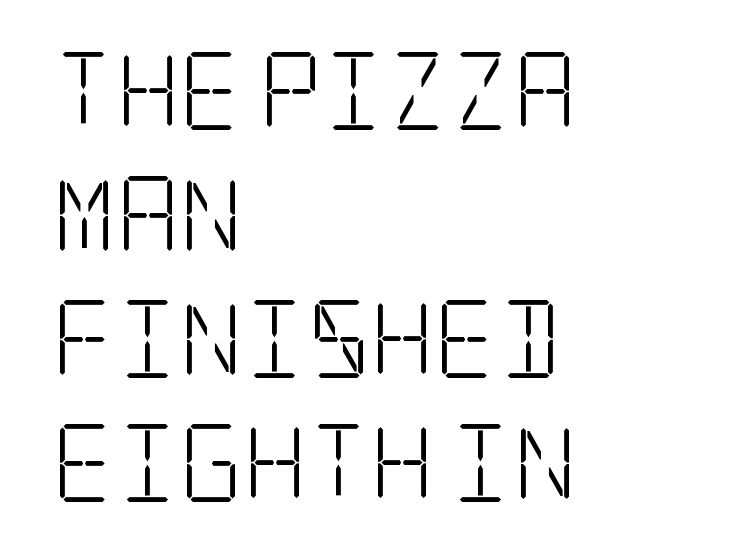
Leading: standard. The paragraph has a hard left edge and a soft right edge. Notice how the stems are strictly vertical — no italics here. Weight: in the light-to-regular range. Any mark beneath the type? The region is blank. Look at the tracking — it's just the regular setting, nothing added.
